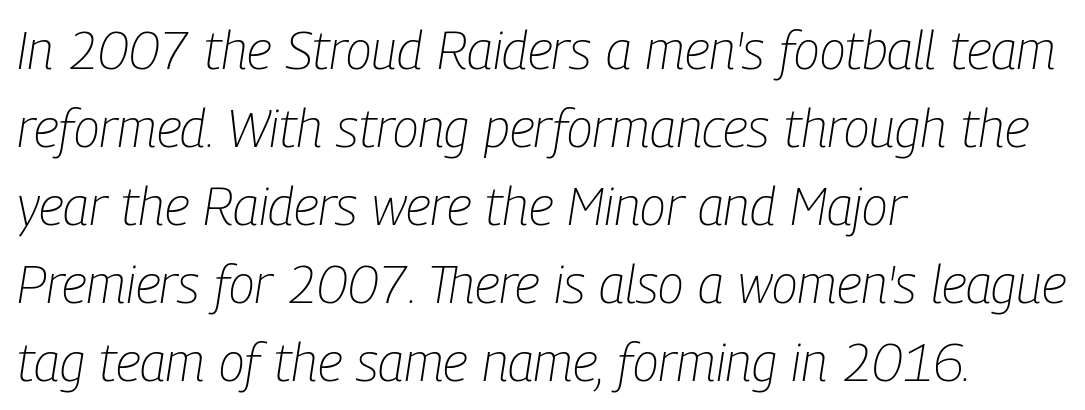
These lines are set flush left with a ragged right edge. There is no visible air inserted between adjacent glyphs. The specimen omits any rule beneath the text block's lines. A typesetter would call this leading conventional body-copy spacing. The whole block is typeset with a tilt. Unbolded letterforms with no extra heft.
